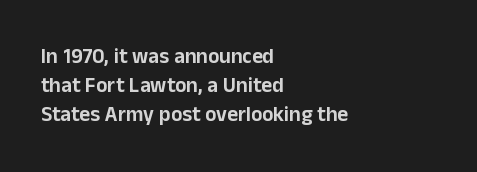
Q: Is the text italic (slanted)? A: No, it is upright.
Q: Is the text underlined? A: No.
Q: How is the paragraph aligned? A: Left-aligned.
Q: Is the spacing between letters normal or unusually wide? A: Normal.
Q: Is the spacing between lines tight, normal or loose? A: Normal.
